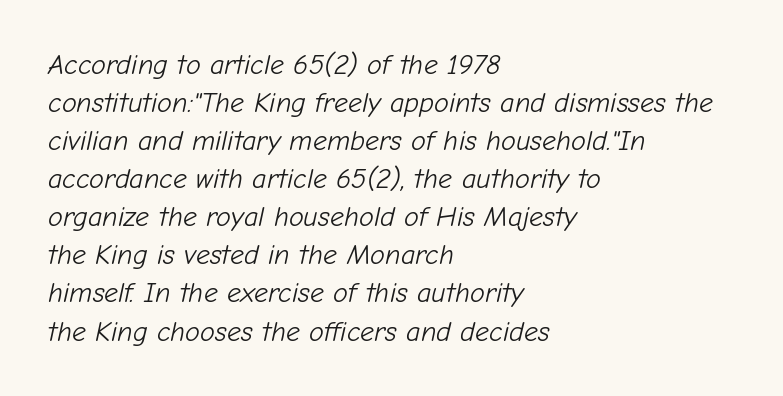
Q: Is the text bold? A: No.
Q: Is the text italic (slanted)? A: Yes, it leans right by about 12 degrees.
Q: Is the text underlined? A: No.
Q: How is the paragraph aligned? A: Left-aligned.
Q: Is the spacing between letters normal or unusually wide? A: Normal.
Q: Is the spacing between lines tight, normal or loose? A: Normal.
Q: Width (condensed, normal, or wide)? A: Normal.
Q: Stroke contrast? A: Low.
Q: x-height? A: Medium.
Q: Monospaced? A: No.
